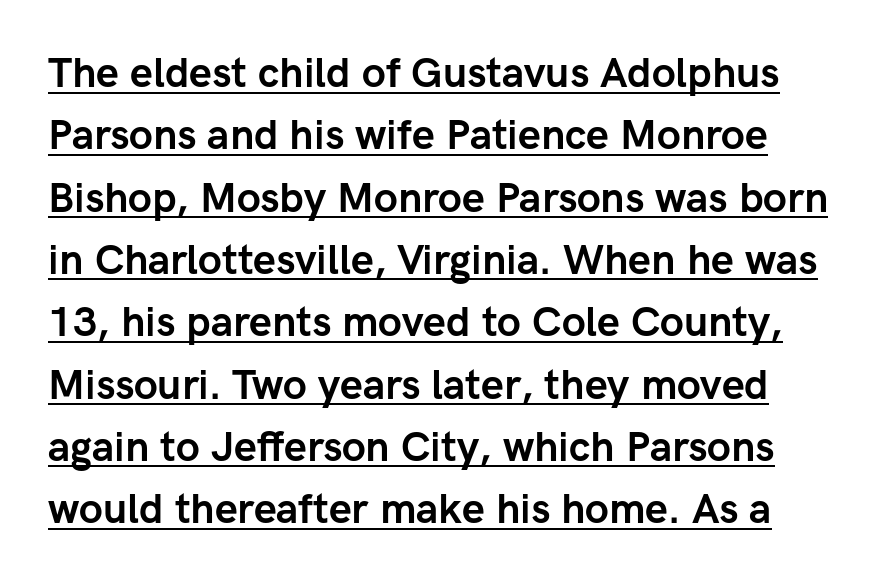
{"serif": "no", "italic": "no", "bold": "yes", "weight": "semibold", "width": "normal", "stroke_contrast": "low", "x_height": "medium", "monospaced": "no", "underline": "yes", "line_spacing": "normal", "line_spacing_ratio": 1.52, "letter_spacing": "normal", "letter_spacing_em": 0.0, "glyph_px": 41}
